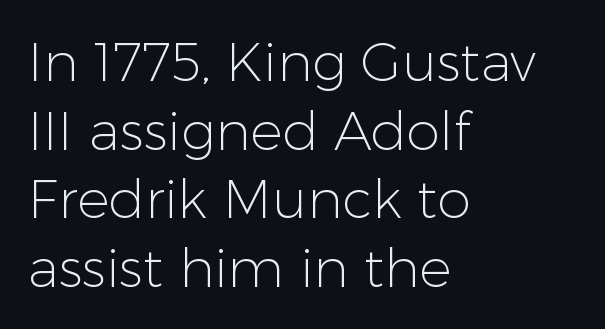
Varying glyph widths throughout — classic text-font behaviour. The gaps between neighbouring characters are ordinary and unremarkable. Stems here are at most as thick as an everyday book face. A classic flush-left, rag-right setting is used for this passage. A roman cut, with each character standing at attention.
